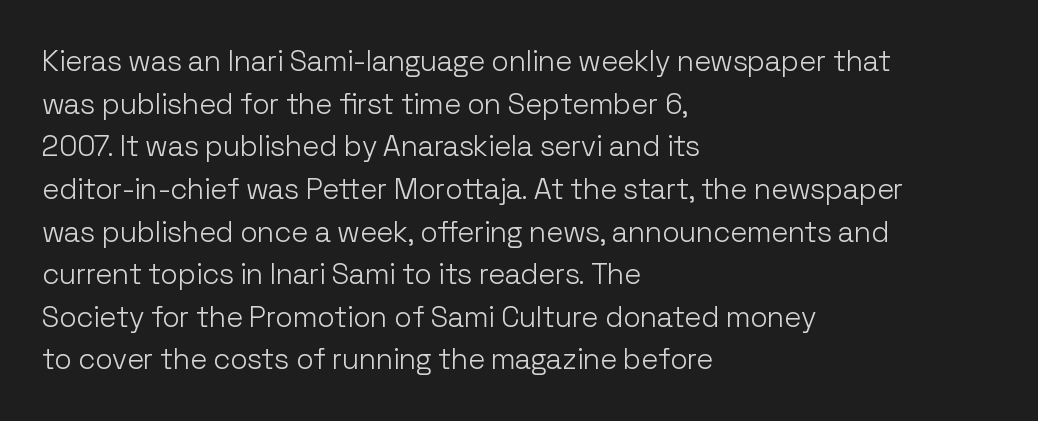
The image shows 29 px light sans-serif type, upright; set left-aligned, normal line spacing (1.47x), normal letter spacing, not underlined; low stroke contrast and a medium x-height.
